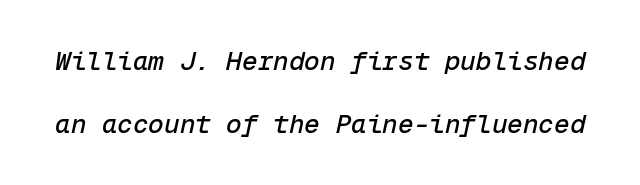
The image shows 26 px text type, italic (leaning right); set loose line spacing (2.43x), normal letter spacing, not underlined.
